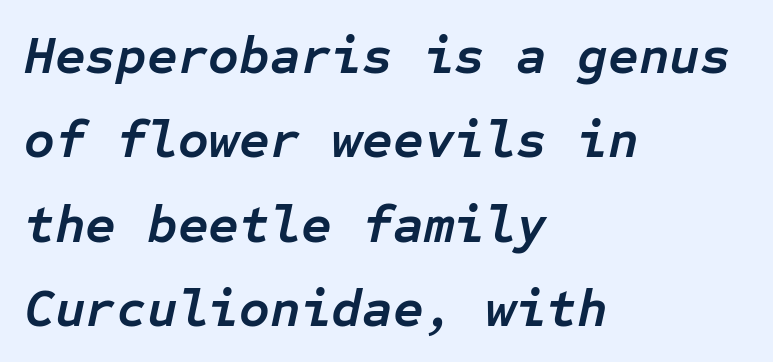
This is oblique type, the kind used for emphasis or titles. The string is rendered with underlining switched off. The face used here is monospaced, like something from a code editor. Strokes here are thick enough to call this a true bold. Caption: multi-line text, flush left, ragged right.
